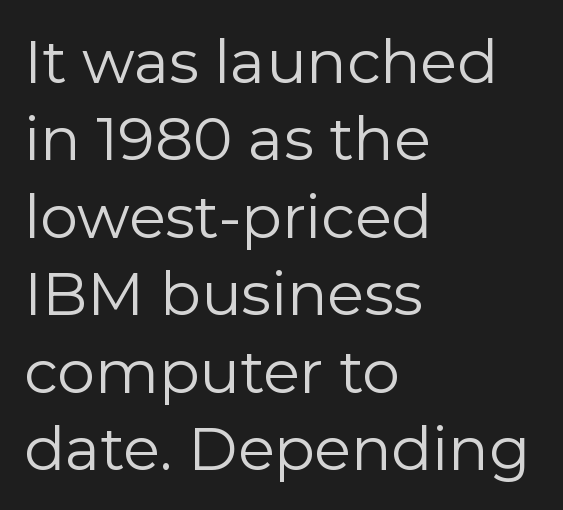
{"serif": "no", "italic": "no", "bold": "no", "weight": "regular", "width": "normal", "stroke_contrast": "low", "x_height": "medium", "monospaced": "no", "underline": "no", "align": "left", "line_spacing": "normal", "line_spacing_ratio": 1.29, "letter_spacing": "normal", "letter_spacing_em": 0.0, "glyph_px": 60}
